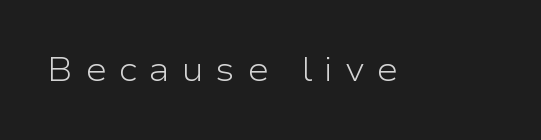
{"serif": "no", "italic": "no", "bold": "no", "weight": "light", "width": "wide", "stroke_contrast": "low", "x_height": "medium", "monospaced": "no", "underline": "no", "letter_spacing": "wide", "letter_spacing_em": 0.35, "glyph_px": 33}
